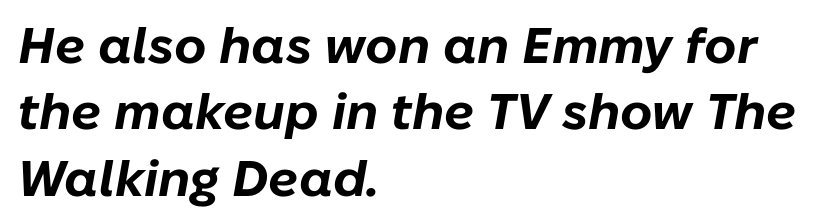
Short and long lines alike share a common starting point at left. The words here are not underlined. In terms of weight, the rendering is a true, heavy bold. In terms of leading, this rendering sits right in the middle.
